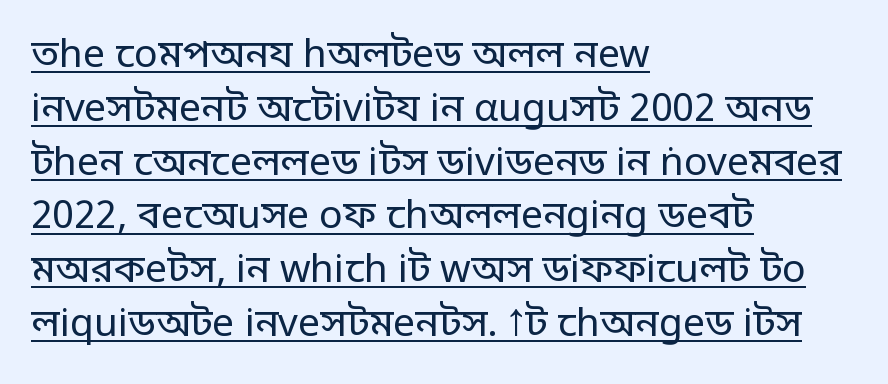
The image shows 39 px regular-weight sans-serif type, upright; set left-aligned, normal line spacing (1.38x), normal letter spacing, underlined; low stroke contrast and a large x-height.
